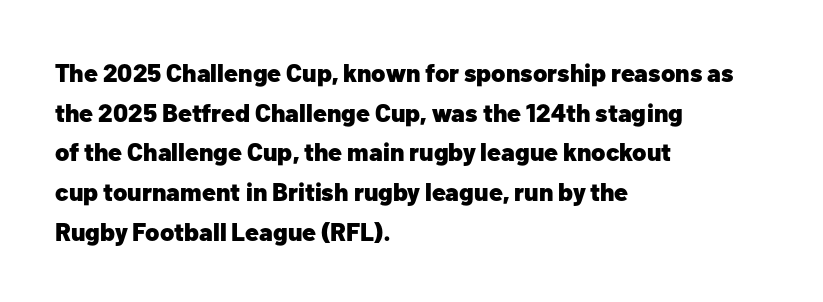
Q: Is the text bold? A: Yes.
Q: Is the text italic (slanted)? A: No, it is upright.
Q: Is the text underlined? A: No.
Q: How is the paragraph aligned? A: Left-aligned.
Q: Is the spacing between letters normal or unusually wide? A: Normal.
Q: Is the spacing between lines tight, normal or loose? A: Normal.
